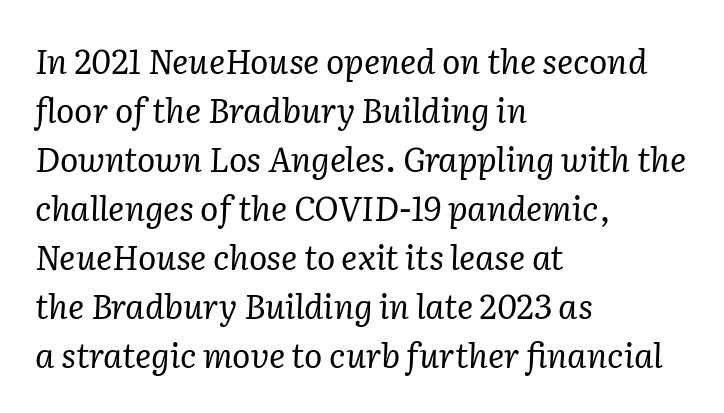
The image shows 34 px regular-weight serif type, italic (leaning right); set left-aligned, normal line spacing (1.44x), normal letter spacing, not underlined; low stroke contrast and a medium x-height.
